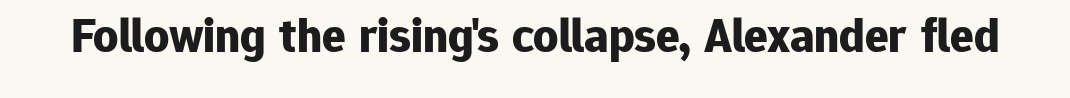
Caption: bold face, heavy strokes. The space beneath each line is pristine and unruled. The letters advance in unequal steps, a hallmark of proportional type. You can tell from the bare stems that sans-serif type was used. If you drew a line through each stem, it would be perfectly vertical.
